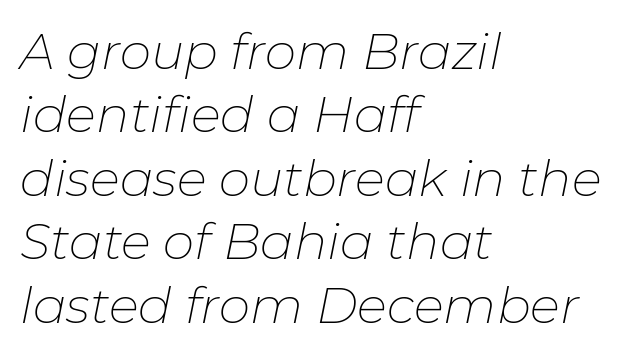
The image shows 50 px thin type, italic (leaning right); set left-aligned, normal line spacing (1.27x), normal letter spacing, not underlined; low stroke contrast and a medium x-height.
